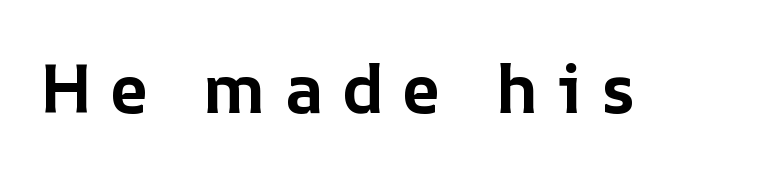
{"italic": "no", "bold": "yes", "weight": "bold", "width": "normal", "stroke_contrast": "low", "x_height": "medium", "monospaced": "no", "underline": "no", "letter_spacing": "wide", "letter_spacing_em": 0.27, "glyph_px": 68}
